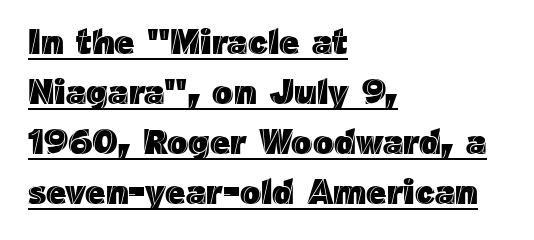
The image shows 35 px text type, upright; set left-aligned, normal line spacing (1.43x), normal letter spacing, underlined; a medium x-height.
